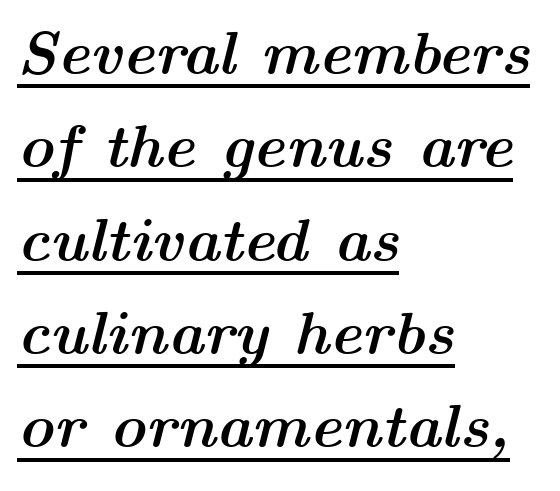
Which margin do the lines hug? The left one — the right edge is uneven. The rows are spaced the way most documents space them. Descenders here cross a horizontal rule under the line. Here the designer chose a conventional face with non-uniform glyph widths.
